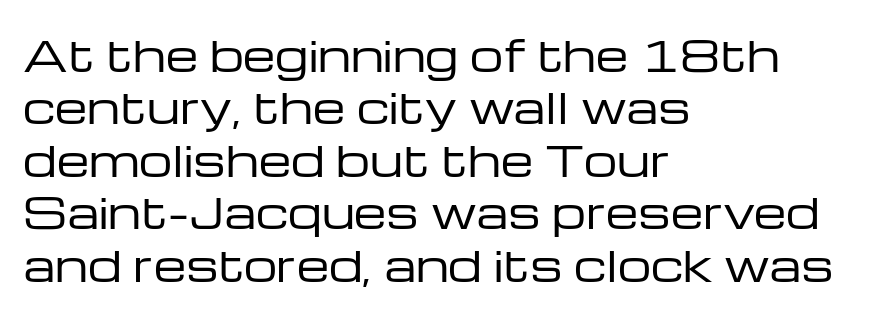
The image shows 42 px regular-weight, wide sans-serif type, upright; set left-aligned, normal line spacing (1.25x), normal letter spacing, not underlined; low stroke contrast and a medium x-height.
